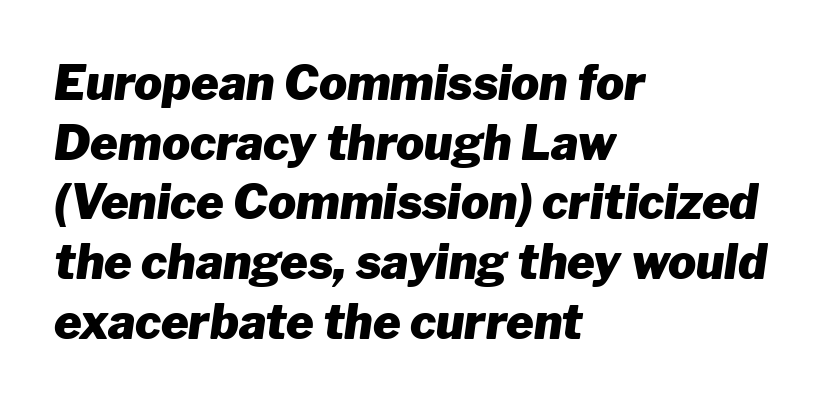
The image shows 47 px heavy type, italic (leaning right); set left-aligned, normal line spacing (1.27x), normal letter spacing, not underlined; low stroke contrast and a medium x-height.
